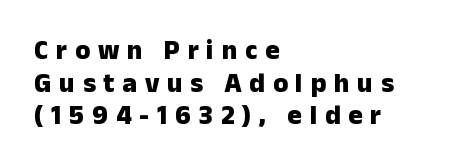
Q: Is the text bold? A: Yes.
Q: Is the text italic (slanted)? A: No, it is upright.
Q: Is the text underlined? A: No.
Q: How is the paragraph aligned? A: Left-aligned.
Q: Is the spacing between letters normal or unusually wide? A: Unusually wide.
